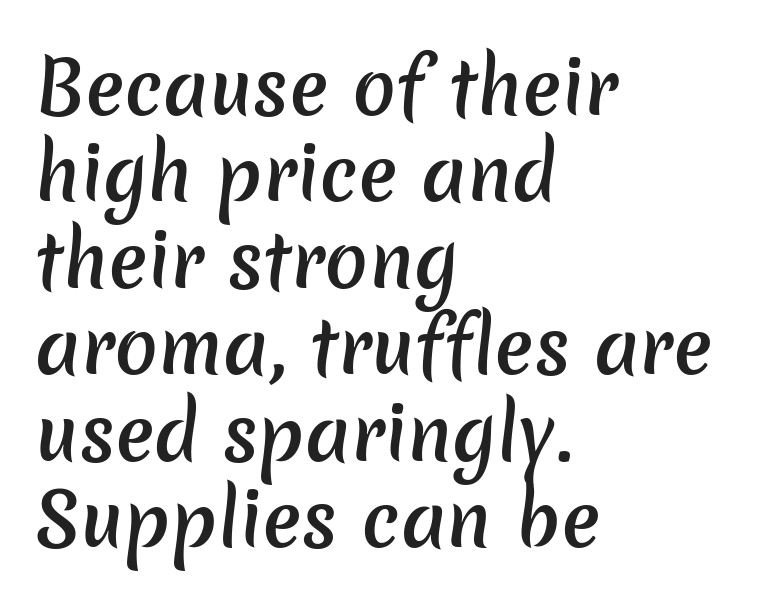
{"serif": "no", "bold": "semi", "weight": "semibold", "width": "normal", "stroke_contrast": "low", "x_height": "medium", "monospaced": "no", "underline": "no", "align": "left", "line_spacing_ratio": 1.2, "letter_spacing": "normal", "letter_spacing_em": 0.0, "glyph_px": 72}
